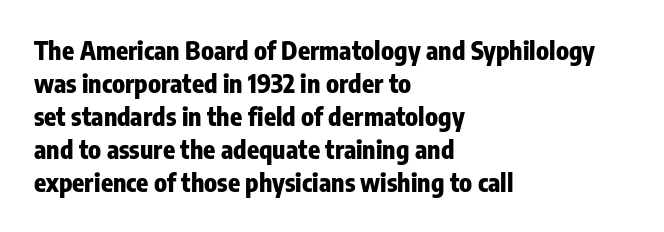
The image shows 25 px bold type, upright; set left-aligned, normal line spacing (1.32x), normal letter spacing, not underlined.
